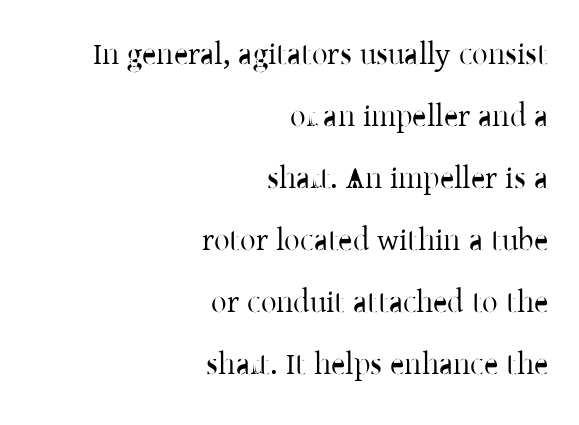
The image shows 31 px regular-weight serif type, upright; set right-aligned, loose line spacing (2.0x), normal letter spacing, not underlined; low stroke contrast and a medium x-height.
